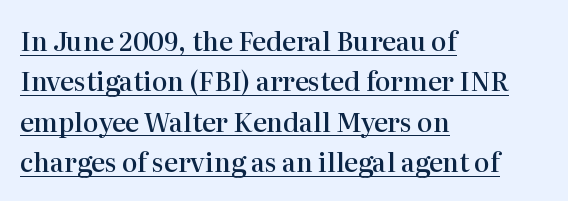
Q: Is the text bold? A: Semi-bold.
Q: Is the text italic (slanted)? A: No, it is upright.
Q: Is the text underlined? A: Yes.
Q: How is the paragraph aligned? A: Left-aligned.
Q: Is the spacing between letters normal or unusually wide? A: Normal.
Q: Is the spacing between lines tight, normal or loose? A: Normal.
